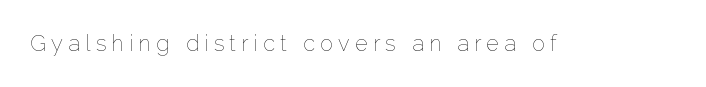
{"italic": "no", "bold": "no", "underline": "no", "letter_spacing": "wide", "letter_spacing_em": 0.24, "glyph_px": 22}
